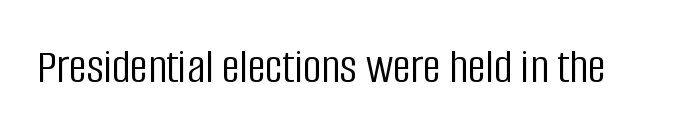
{"serif": "no", "italic": "no", "bold": "no", "weight": "light", "width": "condensed", "stroke_contrast": "low", "x_height": "large", "monospaced": "no", "underline": "no", "letter_spacing": "normal", "letter_spacing_em": 0.0, "glyph_px": 50}
